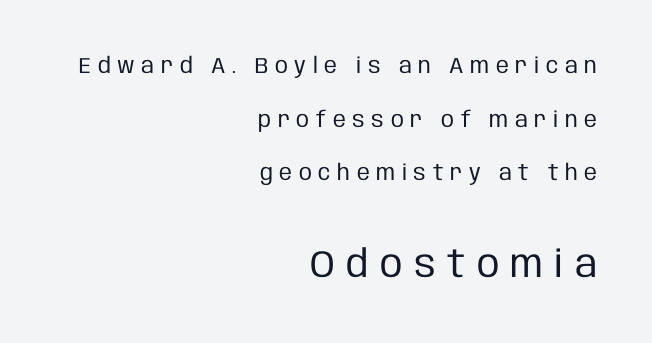
Q: Is the text bold? A: No.
Q: Is the text italic (slanted)? A: No, it is upright.
Q: Is the typeface a serif or a sans-serif typeface? A: Sans-serif.
Q: Is the text underlined? A: No.
Q: How is the paragraph aligned? A: Right-aligned.
Q: Is the spacing between letters normal or unusually wide? A: Unusually wide.
Q: Is the spacing between lines tight, normal or loose? A: Loose.
Q: Which block of text is set in a larger size, the first (top) or the second (bottom)? A: The second (bottom) one.
Q: Width (condensed, normal, or wide)? A: Condensed.
Q: Stroke contrast? A: Low.
Q: x-height? A: Large.
Q: Monospaced? A: No.
